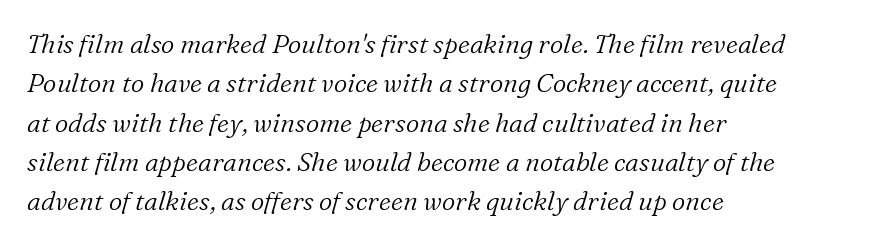
{"italic": "yes", "lean": "right", "slant_degrees": 16, "bold": "no", "underline": "no", "align": "left", "line_spacing": "normal", "line_spacing_ratio": 1.51, "letter_spacing": "normal", "letter_spacing_em": 0.0, "glyph_px": 26}
